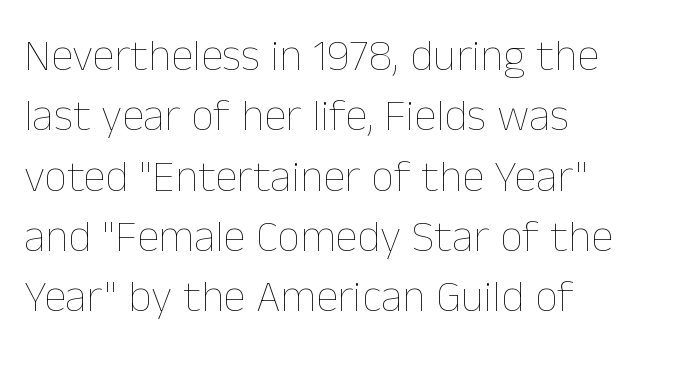
One glance says typical: line gaps are just what's usual. These glyphs show unthickened strokes, regular width or finer. Decoration check: the copy has no underline. Letter spacing: default. Style check: upright. Do the characters align in a grid? No, the font is proportional.
